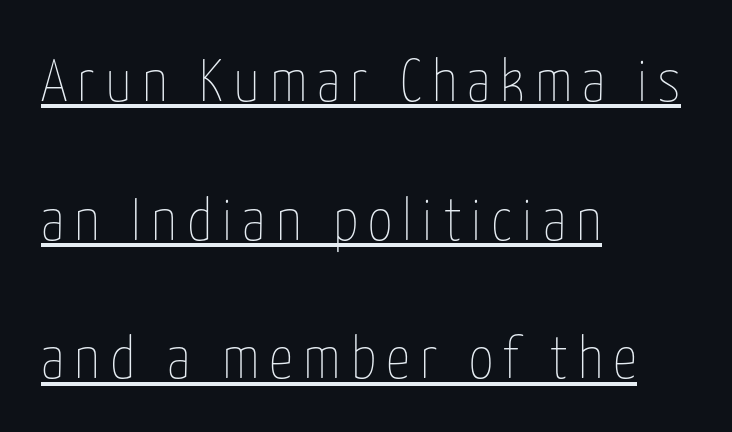
Q: Is the text bold? A: No.
Q: Is the text italic (slanted)? A: No, it is upright.
Q: Is the text underlined? A: Yes.
Q: How is the paragraph aligned? A: Left-aligned.
Q: Is the spacing between lines tight, normal or loose? A: Loose.
Q: Width (condensed, normal, or wide)? A: Condensed.
Q: Stroke contrast? A: Low.
Q: x-height? A: Medium.
Q: Monospaced? A: No.
